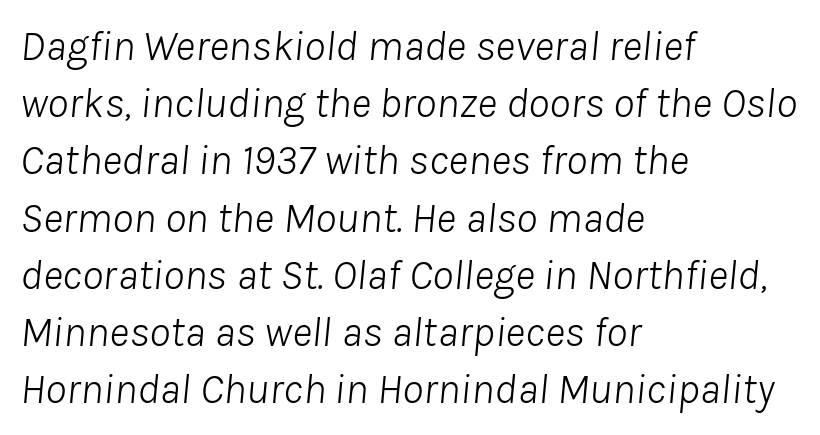
{"italic": "yes", "lean": "right", "slant_degrees": 8, "bold": "no", "weight": "light", "width": "normal", "stroke_contrast": "low", "x_height": "medium", "monospaced": "no", "underline": "no", "align": "left", "line_spacing": "normal", "line_spacing_ratio": 1.33, "letter_spacing": "normal", "letter_spacing_em": 0.0, "glyph_px": 43}
